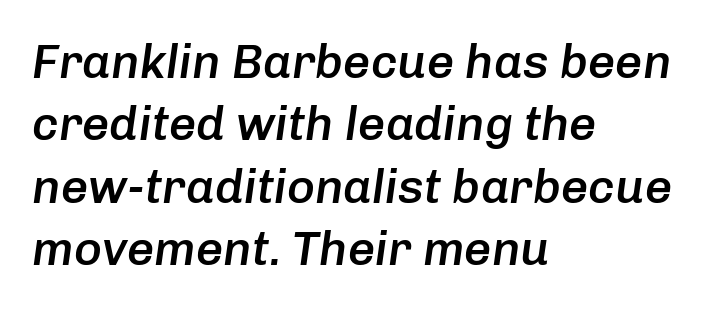
The horizontal fit of the characters is conventional and even. Anything drawn beneath the words? Only blank space. The rendering uses natural spacing where letterforms have individual widths. Emphasis-style slanted type is in use.
